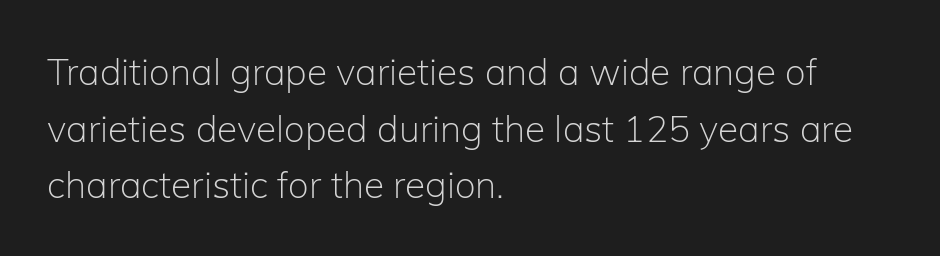
{"serif": "no", "italic": "no", "bold": "no", "weight": "light", "width": "normal", "stroke_contrast": "low", "x_height": "medium", "monospaced": "no", "underline": "no", "align": "left", "line_spacing": "normal", "line_spacing_ratio": 1.53, "letter_spacing": "normal", "letter_spacing_em": 0.0, "glyph_px": 37}
